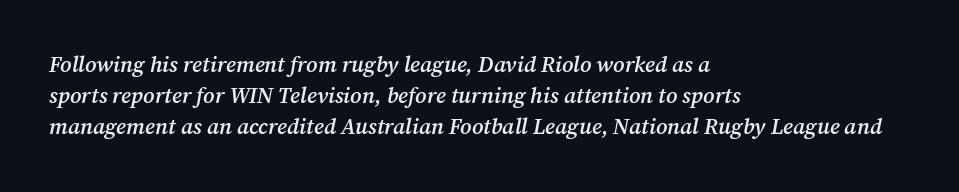
Typesetter's note: demi weight, one step under bold. The passage shown stacks its lines at a standard gap. Lines of text with bare space underneath. Notice how the passage keeps a crisp vertical edge on the left only. The text carries the slant typical of an italic or oblique font.
